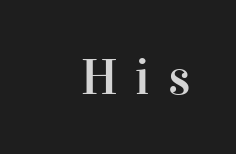
The image shows 50 px serif type, upright; set unusually wide letter spacing (+0.36 em), not underlined; high stroke contrast and a medium x-height.
